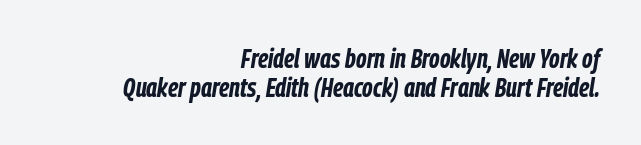
You can tell it's italic because the verticals aren't actually vertical. Weight: bold. The glyphs are unaccompanied by any horizontal stroke below them. Leading: reduced.
